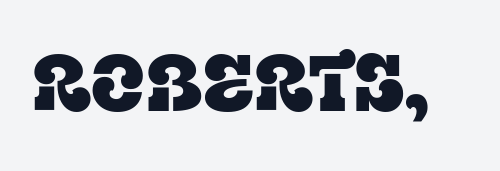
{"serif": "yes", "italic": "no", "width": "normal", "stroke_contrast": "low", "x_height": "large", "monospaced": "no", "underline": "no", "letter_spacing": "normal", "letter_spacing_em": 0.0, "glyph_px": 79}
